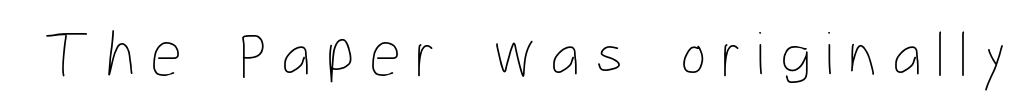
This is roman type, the default non-slanted kind. Is the type heavy? It reads as light-to-regular instead. In terms of letterspacing, this is a distinctly airy, spread setting. Here the designer chose a conventional face with non-uniform glyph widths.
